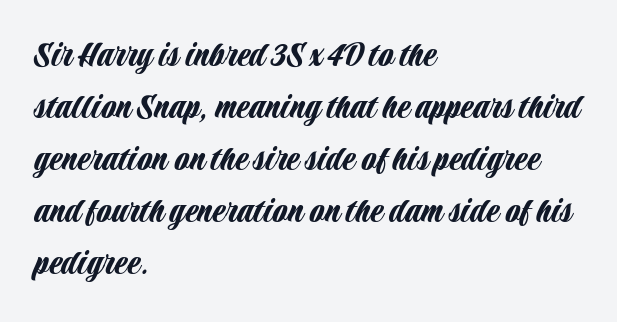
Check under the words: just untouched page. What's the leading like? Ordinary, nothing unusual. A typesetter would call this proportional, since set widths differ per character. In CSS terms this would be text-align: left.
